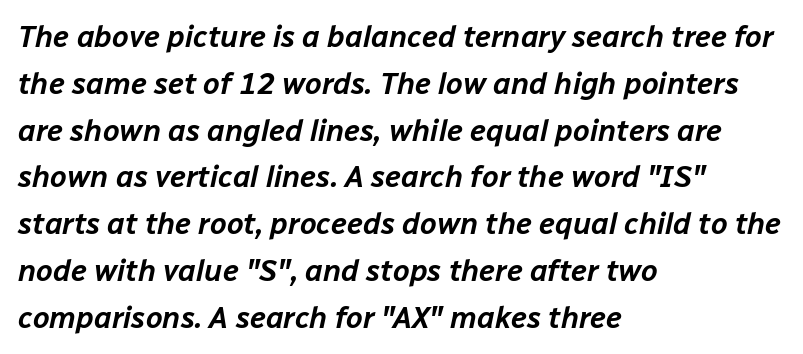
The image shows 30 px text type, italic (leaning right); set left-aligned, normal line spacing (1.56x), normal letter spacing, not underlined; low stroke contrast and a medium x-height.
